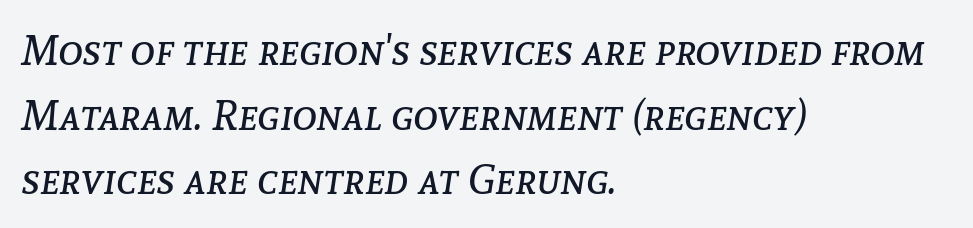
The image shows 42 px regular-weight type, italic (leaning right); set left-aligned, normal line spacing (1.54x), normal letter spacing, not underlined; low stroke contrast and a medium x-height.
